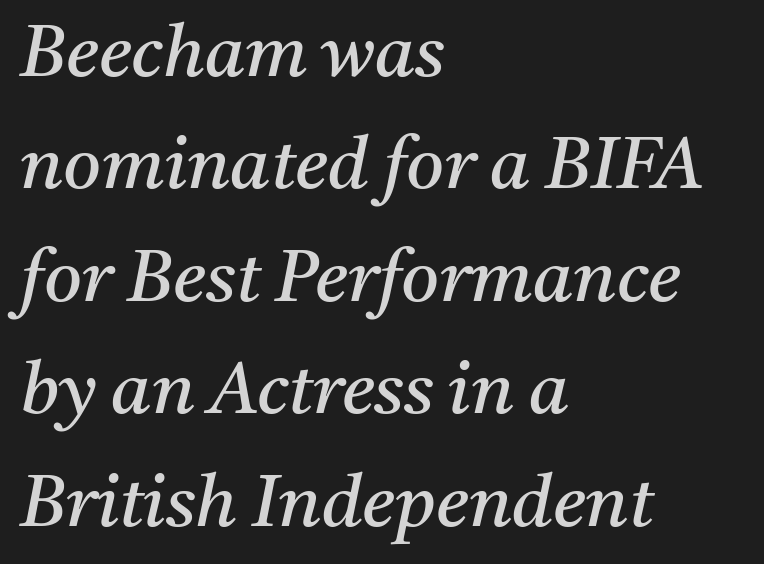
The image shows 73 px regular-weight serif type, italic (leaning right); set left-aligned, normal line spacing (1.54x), normal letter spacing, not underlined; medium stroke contrast and a medium x-height.
